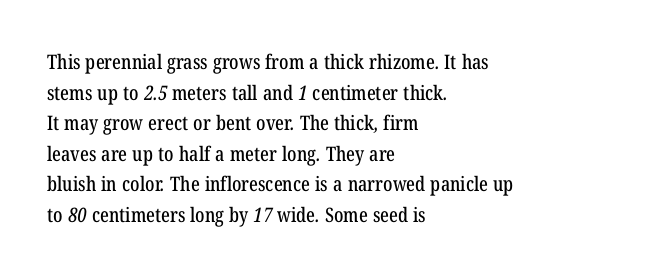
The image shows 20 px text type; set left-aligned, normal line spacing (1.53x), normal letter spacing, not underlined.
